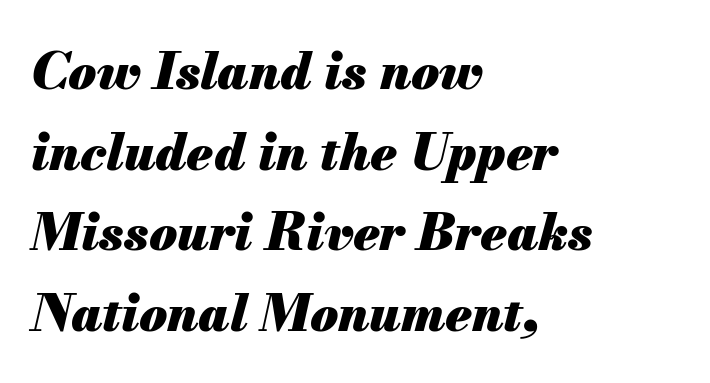
Every letter is thick-stroked: bold, no question. Plain, unruled lines of type. This block has exactly the height ordinary leading produces. Characters are canted at an angle relative to the baseline's perpendicular.
